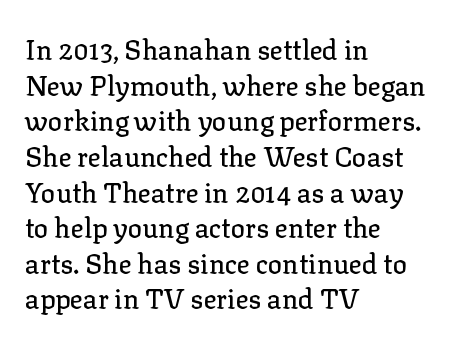
{"italic": "no", "underline": "no", "align": "left", "line_spacing": "normal", "line_spacing_ratio": 1.32, "letter_spacing": "normal", "letter_spacing_em": 0.0, "glyph_px": 27}
